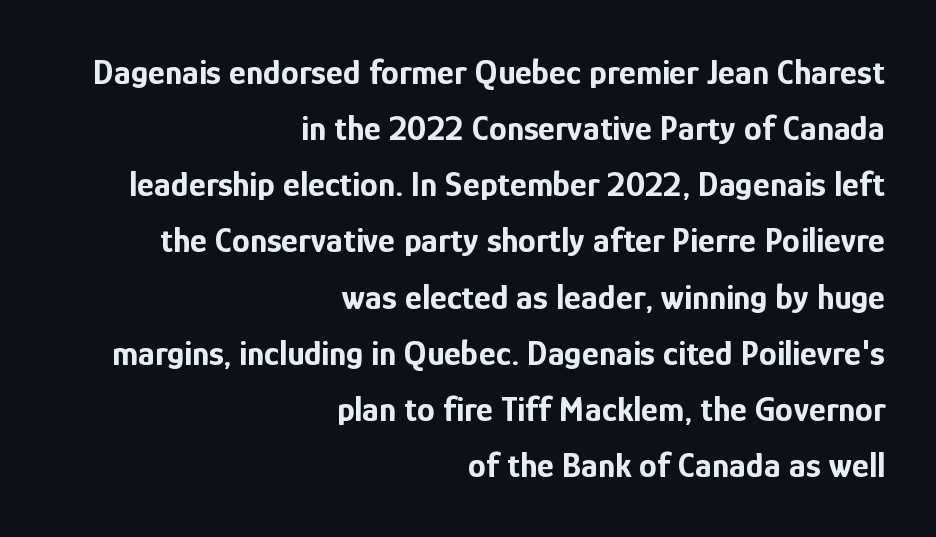
Q: Is the text bold? A: Yes.
Q: Is the text italic (slanted)? A: No, it is upright.
Q: Is the typeface a serif or a sans-serif typeface? A: Sans-serif.
Q: Is the text underlined? A: No.
Q: How is the paragraph aligned? A: Right-aligned.
Q: Is the spacing between letters normal or unusually wide? A: Normal.
Q: Is the spacing between lines tight, normal or loose? A: Normal.
Q: Width (condensed, normal, or wide)? A: Condensed.
Q: Stroke contrast? A: Low.
Q: x-height? A: Medium.
Q: Monospaced? A: No.
